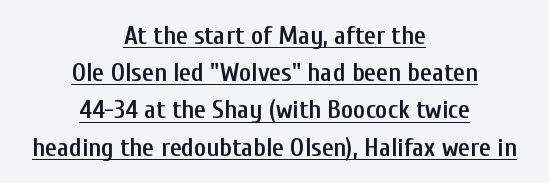
The image shows 26 px text type, upright; set centered, normal line spacing (1.43x), normal letter spacing, underlined.
